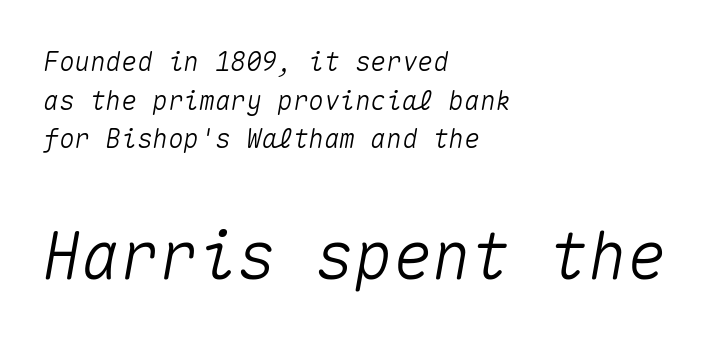
Q: Is the text italic (slanted)? A: Yes, it leans right by about 10 degrees.
Q: Is the text underlined? A: No.
Q: How is the paragraph aligned? A: Left-aligned.
Q: Is the spacing between letters normal or unusually wide? A: Normal.
Q: Is the spacing between lines tight, normal or loose? A: Normal.
Q: Which block of text is set in a larger size, the first (top) or the second (bottom)? A: The second (bottom) one.
Q: Width (condensed, normal, or wide)? A: Normal.
Q: Stroke contrast? A: Medium.
Q: x-height? A: Medium.
Q: Monospaced? A: Yes.
